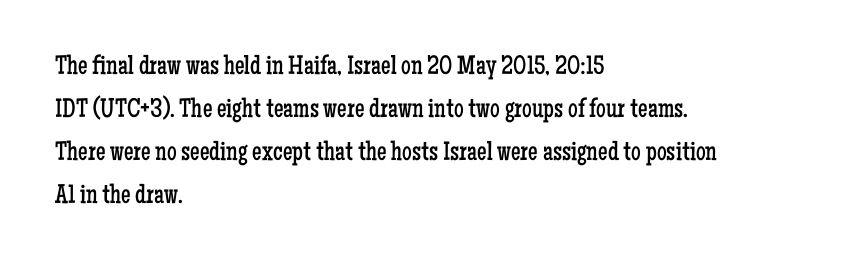
Line beginnings align vertically; line endings do not. Quick note: not italic, upright. No chunkiness to these letters — they're not bold. Default kerning and tracking; the words read as compact shapes.
